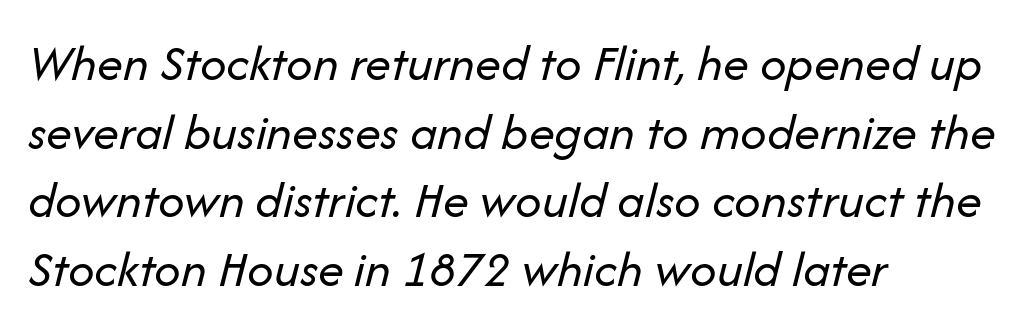
Think standard paragraph weight, or any step lighter than that. Italic: yes, the glyphs are oblique. This sample has the flowing, uneven cadence of proportional lettering. Inter-character spacing is left at the font's built-in metrics.
